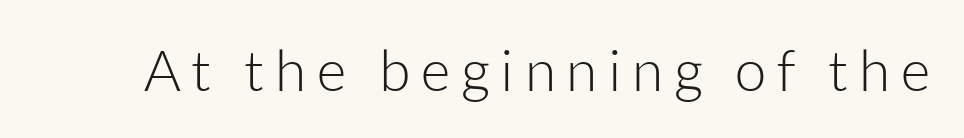
{"serif": "no", "italic": "no", "bold": "no", "weight": "light", "width": "normal", "stroke_contrast": "low", "x_height": "medium", "monospaced": "no", "underline": "no", "glyph_px": 57}
